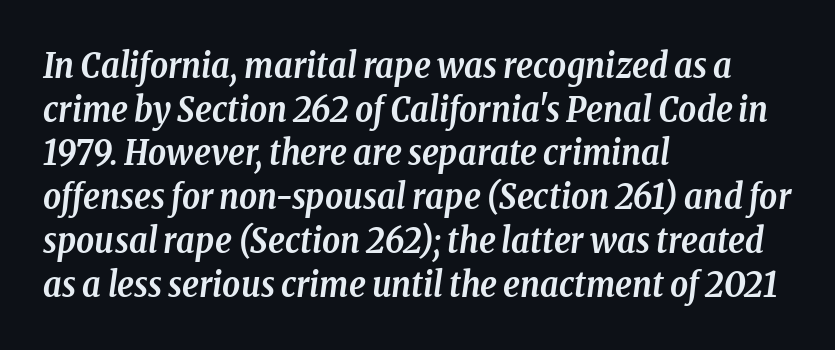
The image shows 35 px semibold, condensed serif type, italic (leaning right); set left-aligned, normal line spacing (1.25x), normal letter spacing, not underlined; low stroke contrast and a medium x-height.
